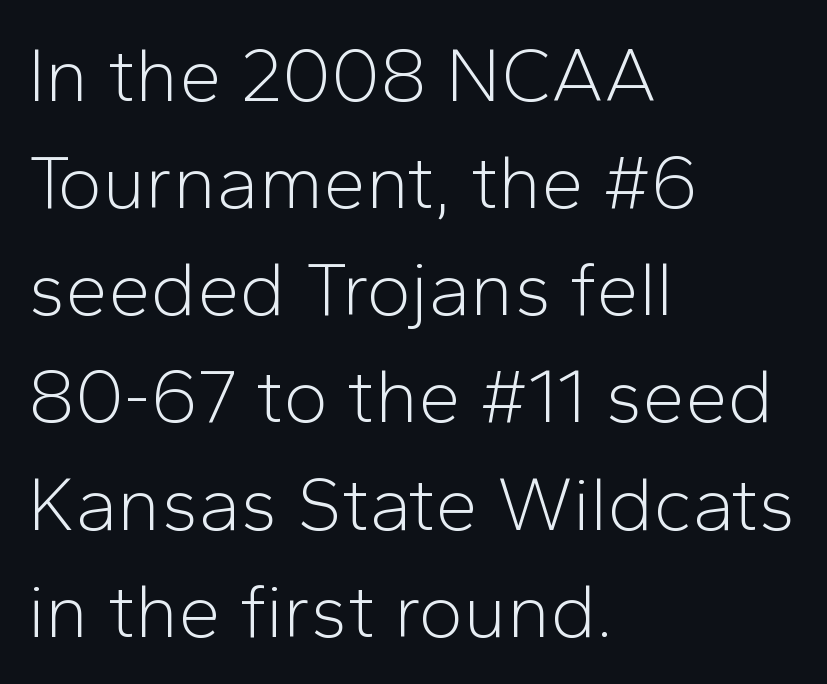
The image shows 76 px light sans-serif type, upright; set left-aligned, normal line spacing (1.41x), normal letter spacing, not underlined; low stroke contrast and a medium x-height.
